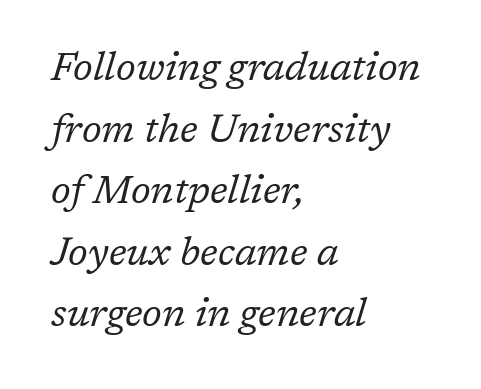
The image shows 39 px regular-weight serif type, italic (leaning right); set left-aligned, normal line spacing (1.58x), normal letter spacing, not underlined; low stroke contrast and a medium x-height.
